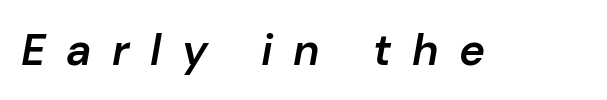
Proportional: the letters do not fall into vertical columns. Descenders hang freely into open space. Posture: slanted. The letters are semibold — heavier than regular but short of a full bold. Tracking here is generous; glyphs stand well apart from one another.
